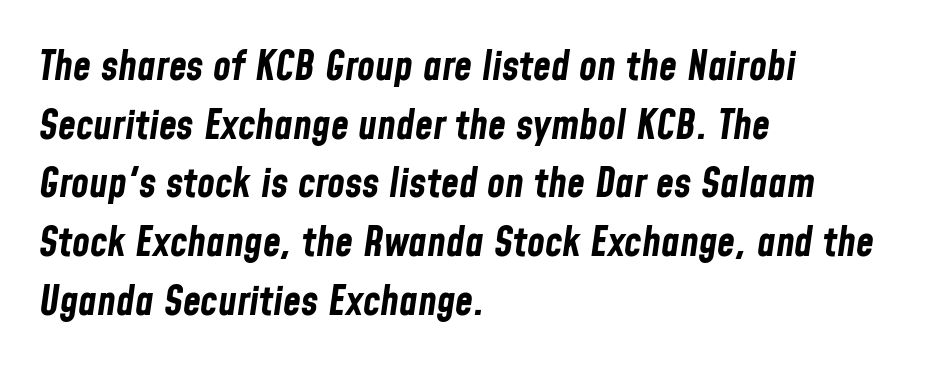
The image shows 41 px bold, condensed type, italic (leaning right); set left-aligned, normal line spacing (1.43x), normal letter spacing, not underlined; low stroke contrast and a medium x-height.
